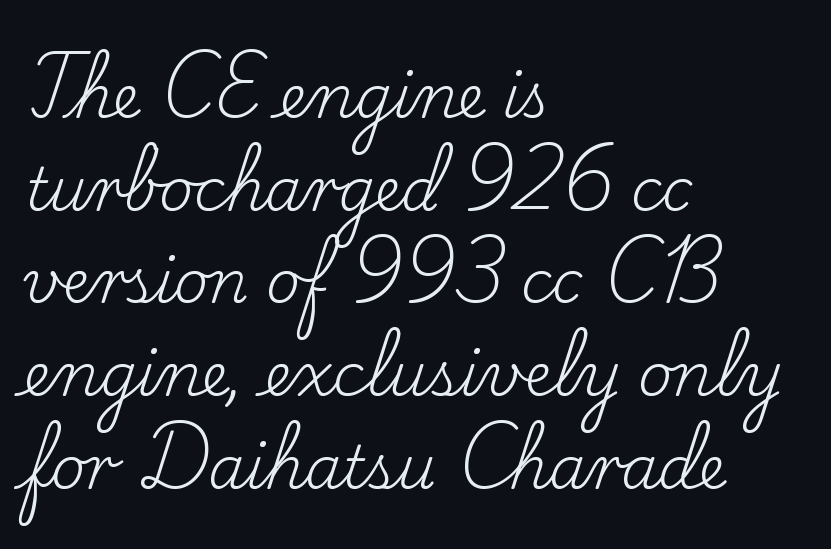
The image shows 59 px regular-weight serif type; set left-aligned, normal line spacing (1.57x), normal letter spacing, not underlined; low stroke contrast and a small x-height.
